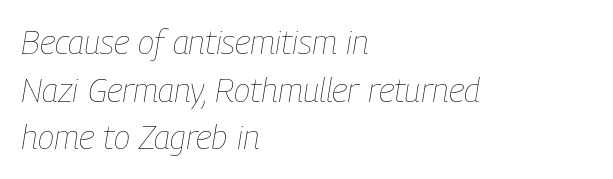
The rendering uses a moderate line-height, typical for paragraphs. The rendering uses natural spacing where letterforms have individual widths. Rendered with sloped, italic letterforms. Letters rest on an invisible, unmarked baseline.
